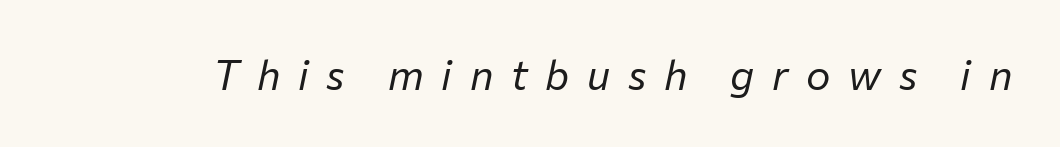
{"italic": "yes", "lean": "right", "slant_degrees": 12, "bold": "no", "weight": "regular", "width": "normal", "stroke_contrast": "low", "x_height": "medium", "monospaced": "no", "underline": "no", "letter_spacing": "wide", "letter_spacing_em": 0.43, "glyph_px": 41}
